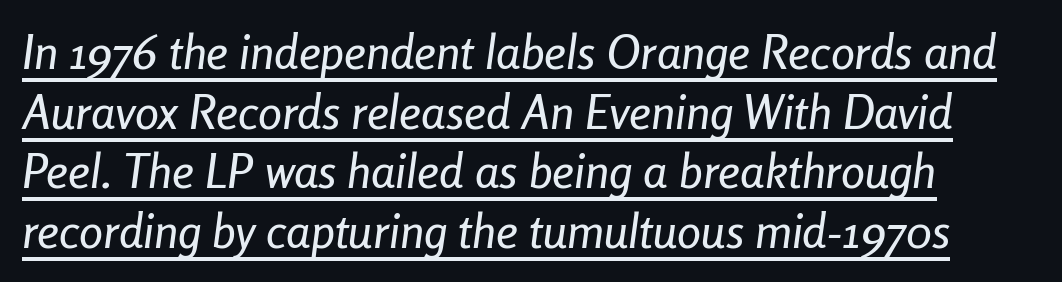
Q: Is the text italic (slanted)? A: Yes, it leans right by about 8 degrees.
Q: Is the text underlined? A: Yes.
Q: How is the paragraph aligned? A: Left-aligned.
Q: Is the spacing between letters normal or unusually wide? A: Normal.
Q: Width (condensed, normal, or wide)? A: Condensed.
Q: Stroke contrast? A: Low.
Q: x-height? A: Medium.
Q: Monospaced? A: No.
